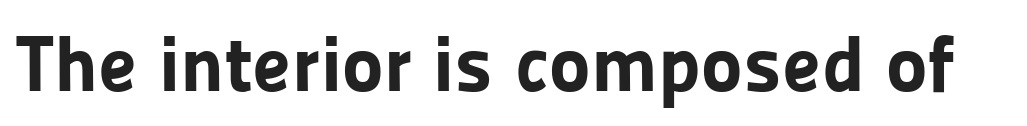
The image shows 79 px bold sans-serif type, upright; set normal letter spacing, not underlined; low stroke contrast and a medium x-height.
